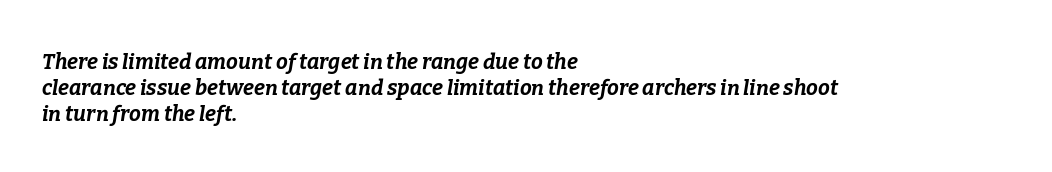
The image shows 21 px bold type, italic (leaning right); set left-aligned, line spacing 1.24x, normal letter spacing, not underlined.
